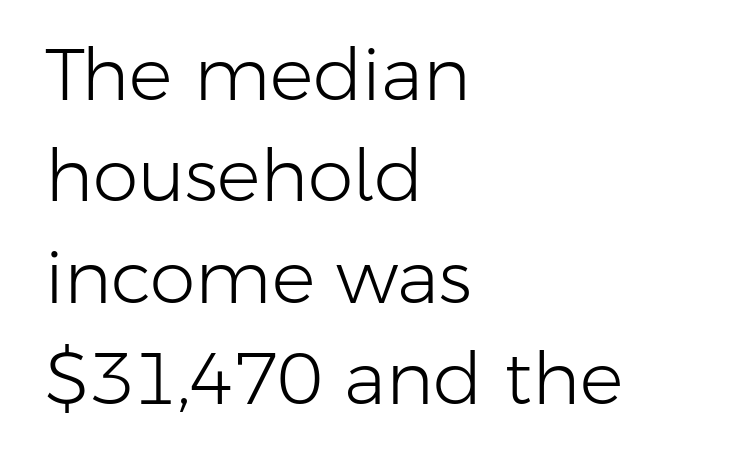
{"serif": "no", "italic": "no", "bold": "no", "weight": "light", "width": "normal", "stroke_contrast": "low", "x_height": "medium", "monospaced": "no", "underline": "no", "align": "left", "line_spacing": "normal", "line_spacing_ratio": 1.39, "letter_spacing": "normal", "letter_spacing_em": 0.0, "glyph_px": 73}
